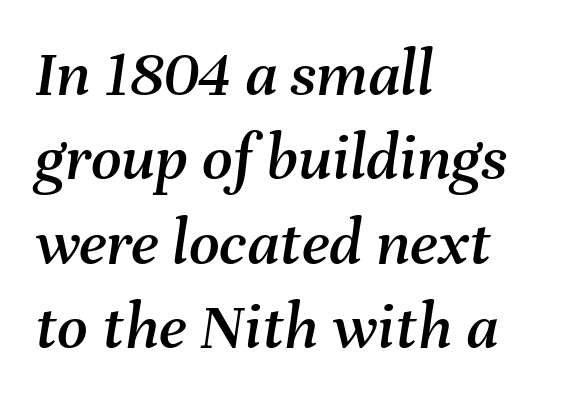
Q: Is the text italic (slanted)? A: Yes, it leans right by about 8 degrees.
Q: Is the text underlined? A: No.
Q: How is the paragraph aligned? A: Left-aligned.
Q: Is the spacing between letters normal or unusually wide? A: Normal.
Q: Is the spacing between lines tight, normal or loose? A: Normal.
Q: Width (condensed, normal, or wide)? A: Normal.
Q: Stroke contrast? A: Medium.
Q: x-height? A: Medium.
Q: Monospaced? A: No.
